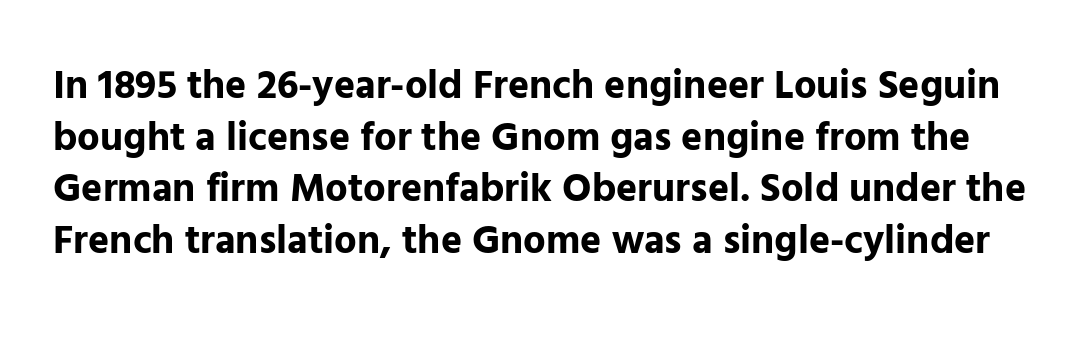
The image shows 40 px bold sans-serif type, upright; set normal line spacing (1.29x), normal letter spacing, not underlined; low stroke contrast and a medium x-height.
